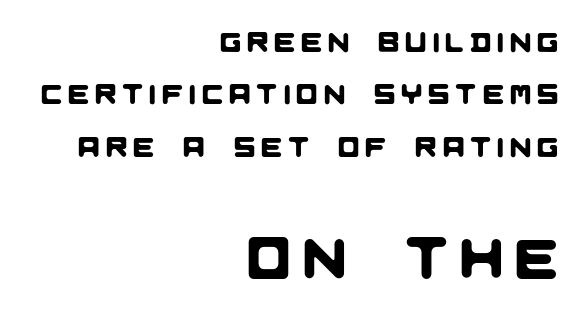
Q: Is the typeface a serif or a sans-serif typeface? A: Sans-serif.
Q: Is the text underlined? A: No.
Q: How is the paragraph aligned? A: Right-aligned.
Q: Is the spacing between letters normal or unusually wide? A: Unusually wide.
Q: Which block of text is set in a larger size, the first (top) or the second (bottom)? A: The second (bottom) one.
Q: Width (condensed, normal, or wide)? A: Normal.
Q: Stroke contrast? A: Low.
Q: x-height? A: Large.
Q: Monospaced? A: No.
